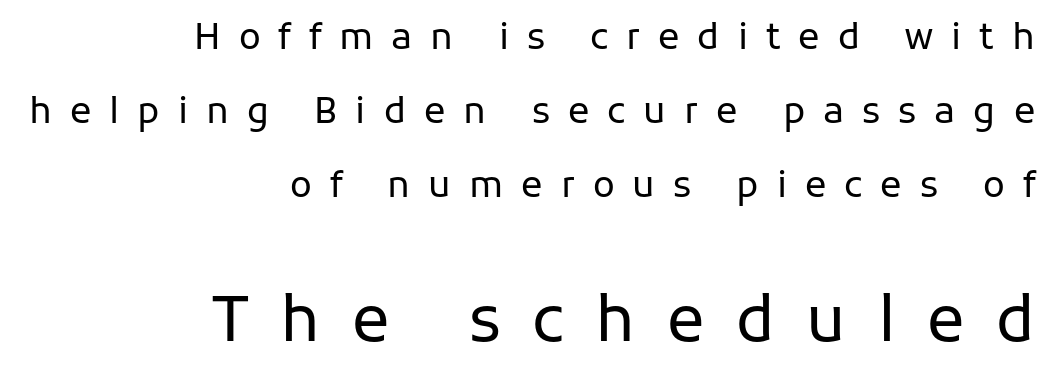
The letters are spread apart with noticeably loose tracking. The vertical gap from one line to the next is large. Ordinary non-slanted type is in use. Whoever set this made the second block the dominant, larger element. Typographically, this falls in the sans-serif category. Varying glyph widths throughout — classic text-font behaviour.
